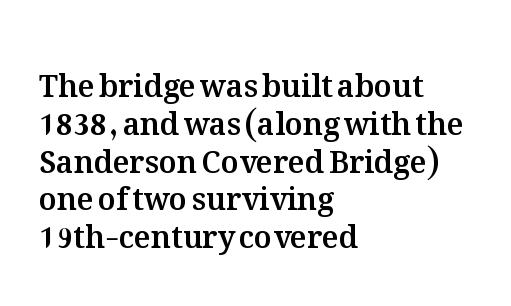
The image shows 30 px text type, upright; set left-aligned, normal line spacing (1.26x), normal letter spacing, not underlined; medium stroke contrast and a medium x-height.
